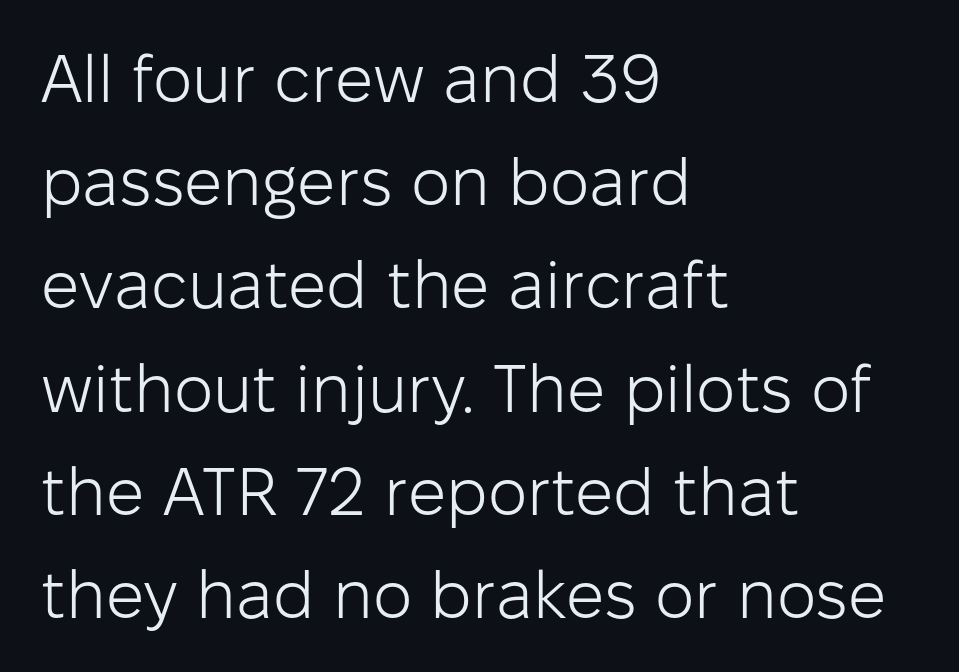
A sans-serif font was chosen for this passage. Type without underlining. Spacing verdict: proportional, widths tailored to each character. Every character sits straight up, as roman type does. The characters are drawn with everyday or finer stroke widths. Does the copy run flush right? No — it runs flush left.
